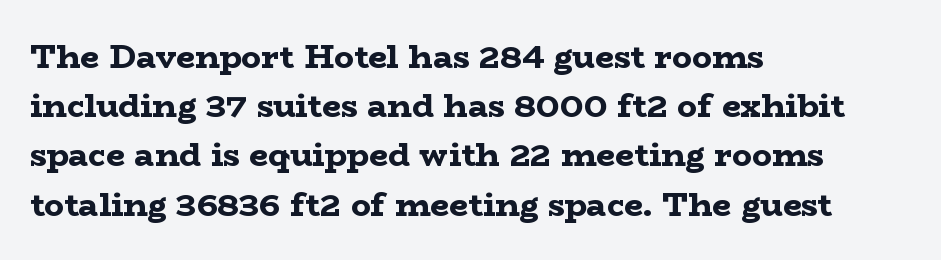
{"serif": "yes", "italic": "no", "bold": "yes", "weight": "bold", "width": "wide", "stroke_contrast": "low", "x_height": "medium", "monospaced": "no", "underline": "no", "align": "left", "line_spacing": "normal", "line_spacing_ratio": 1.49, "letter_spacing": "normal", "letter_spacing_em": 0.0, "glyph_px": 33}
